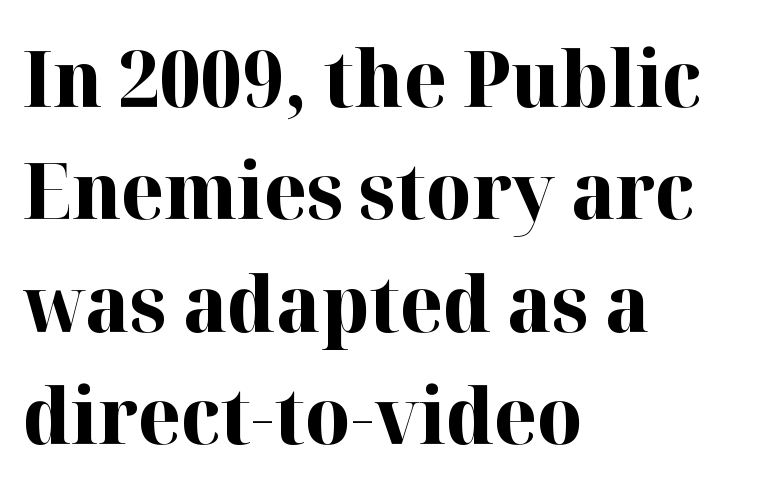
The image shows 78 px bold serif type, upright; set left-aligned, normal line spacing (1.44x), normal letter spacing, not underlined; high stroke contrast and a medium x-height.
